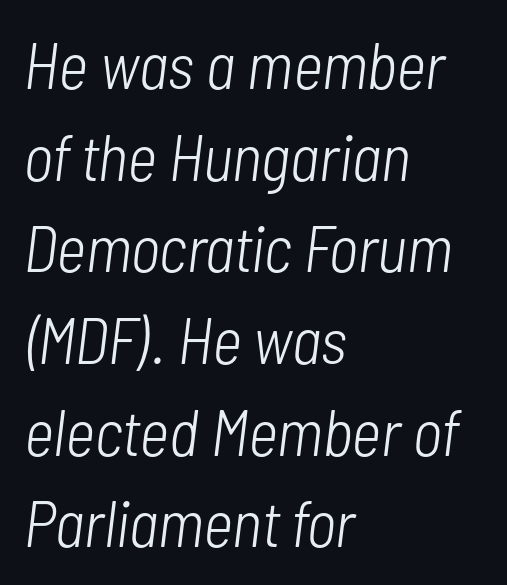
Note the varied advance widths — an 'i' is clearly narrower than an 'm'. The gap between lines stays unmarked. These lines sit exactly where default settings would place them. The text carries the slant typical of an italic or oblique font. The horizontal fit of the characters is conventional and even. Left-aligned paragraph, ragged on the right.
